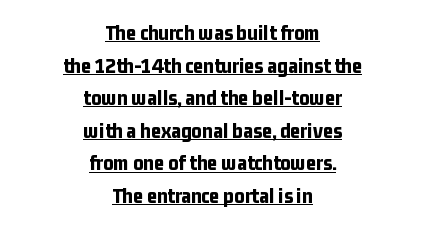
Q: Is the text bold? A: Yes.
Q: Is the text italic (slanted)? A: No, it is upright.
Q: Is the text underlined? A: Yes.
Q: How is the paragraph aligned? A: Centered.
Q: Is the spacing between letters normal or unusually wide? A: Normal.
Q: Is the spacing between lines tight, normal or loose? A: Normal.
